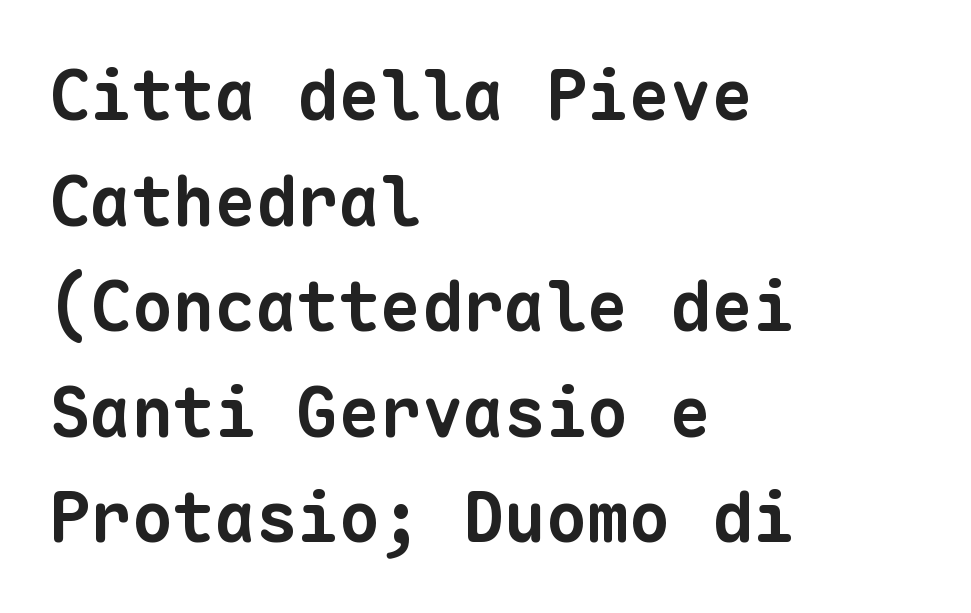
The image shows 69 px bold sans-serif type, monospaced; set left-aligned, normal line spacing (1.53x), normal letter spacing, not underlined; low stroke contrast and a medium x-height.
